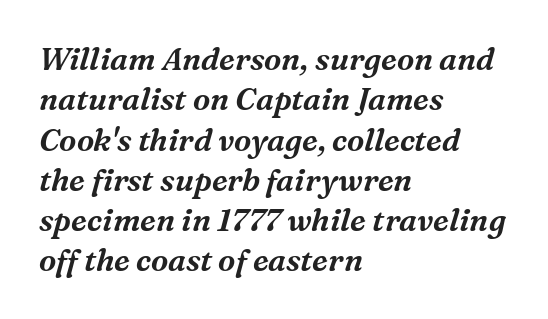
Q: Is the text italic (slanted)? A: Yes, it leans right by about 16 degrees.
Q: Is the typeface a serif or a sans-serif typeface? A: Serif.
Q: Is the text underlined? A: No.
Q: How is the paragraph aligned? A: Left-aligned.
Q: Is the spacing between letters normal or unusually wide? A: Normal.
Q: Is the spacing between lines tight, normal or loose? A: Normal.
Q: Width (condensed, normal, or wide)? A: Normal.
Q: Stroke contrast? A: Medium.
Q: x-height? A: Medium.
Q: Monospaced? A: No.
